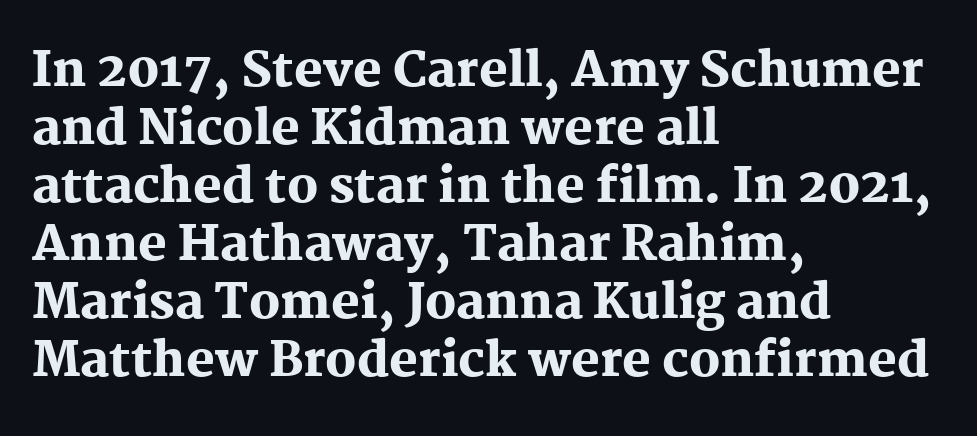
Every stem runs plumb, perpendicular to the baseline. Unmarked baselines from the first word to the last. Old-style or modern, the face here clearly has serifs. Look at the stroke-to-counter ratio: heavy, a bold. Compared with a centered layout, this one pins lines to the left instead.
